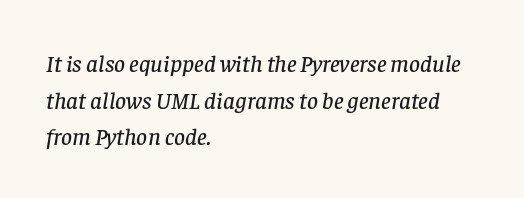
Q: Is the text italic (slanted)? A: Yes, it leans right by about 8 degrees.
Q: Is the text underlined? A: No.
Q: How is the paragraph aligned? A: Left-aligned.
Q: Is the spacing between letters normal or unusually wide? A: Normal.
Q: Is the spacing between lines tight, normal or loose? A: Normal.
